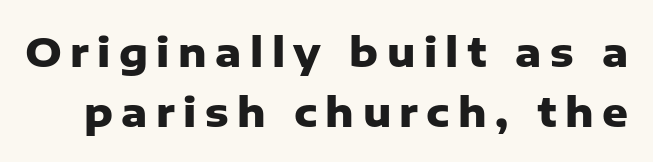
Q: Is the text bold? A: Yes.
Q: Is the text italic (slanted)? A: No, it is upright.
Q: Is the typeface a serif or a sans-serif typeface? A: Sans-serif.
Q: Is the text underlined? A: No.
Q: Is the spacing between letters normal or unusually wide? A: Unusually wide.
Q: Is the spacing between lines tight, normal or loose? A: Normal.
Q: Width (condensed, normal, or wide)? A: Normal.
Q: Stroke contrast? A: Low.
Q: x-height? A: Medium.
Q: Monospaced? A: No.
